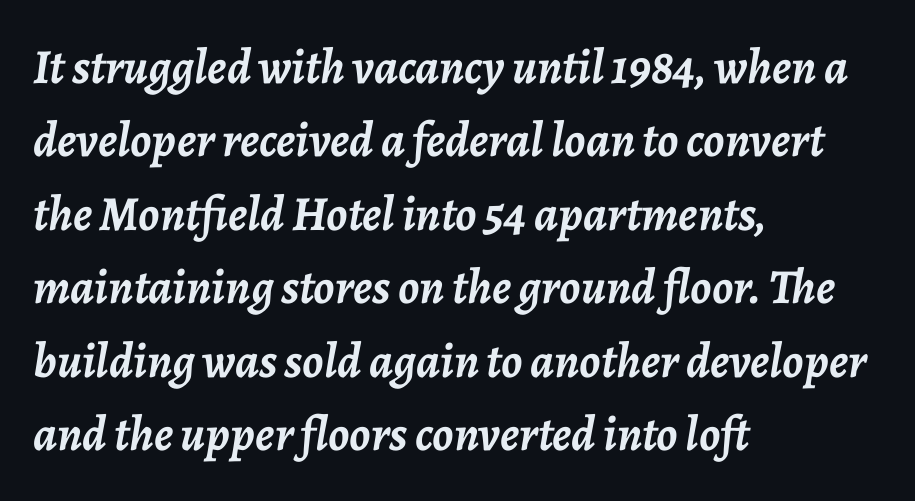
The image shows 49 px semibold type, italic (leaning right); set left-aligned, normal line spacing (1.5x), normal letter spacing, not underlined; low stroke contrast and a medium x-height.
